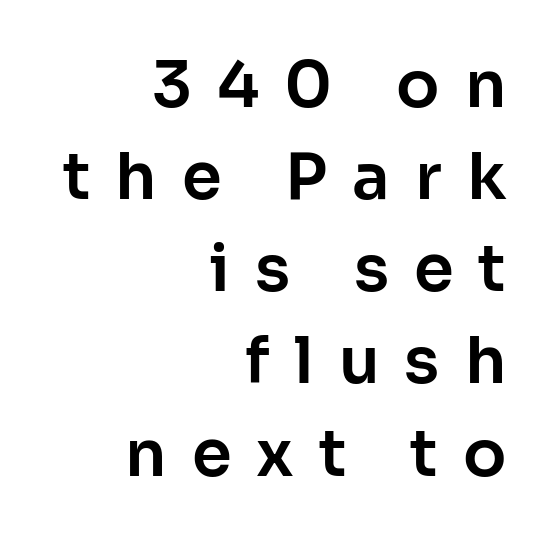
{"serif": "no", "italic": "no", "width": "normal", "stroke_contrast": "low", "x_height": "medium", "monospaced": "no", "underline": "no", "align": "right", "line_spacing": "normal", "line_spacing_ratio": 1.44, "letter_spacing": "wide", "letter_spacing_em": 0.39, "glyph_px": 64}
